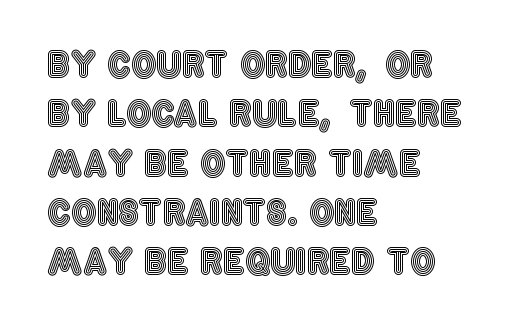
Q: Is the text italic (slanted)? A: No, it is upright.
Q: Is the text underlined? A: No.
Q: How is the paragraph aligned? A: Left-aligned.
Q: Is the spacing between letters normal or unusually wide? A: Normal.
Q: Is the spacing between lines tight, normal or loose? A: Normal.
Q: Width (condensed, normal, or wide)? A: Condensed.
Q: x-height? A: Large.
Q: Monospaced? A: No.
